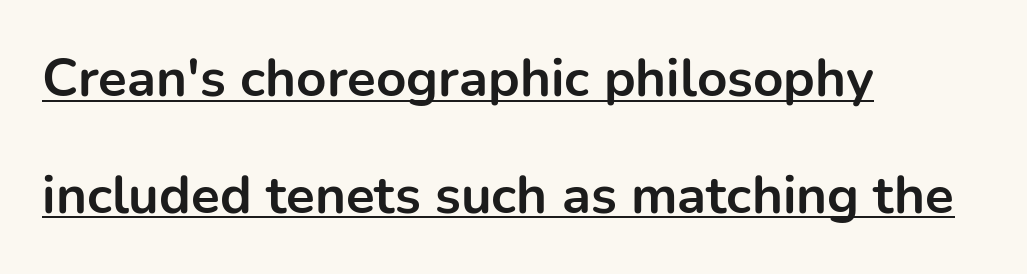
Q: Is the text bold? A: Yes.
Q: Is the text italic (slanted)? A: No, it is upright.
Q: Is the typeface a serif or a sans-serif typeface? A: Sans-serif.
Q: Is the text underlined? A: Yes.
Q: How is the paragraph aligned? A: Left-aligned.
Q: Is the spacing between letters normal or unusually wide? A: Normal.
Q: Is the spacing between lines tight, normal or loose? A: Loose.
Q: Width (condensed, normal, or wide)? A: Normal.
Q: Stroke contrast? A: Low.
Q: x-height? A: Medium.
Q: Monospaced? A: No.
